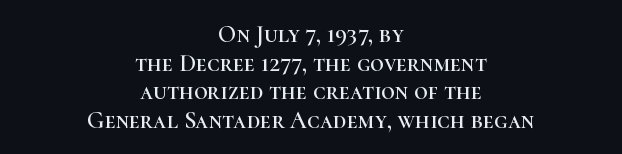
Q: Is the text italic (slanted)? A: No, it is upright.
Q: Is the text underlined? A: No.
Q: How is the paragraph aligned? A: Centered.
Q: Is the spacing between letters normal or unusually wide? A: Normal.
